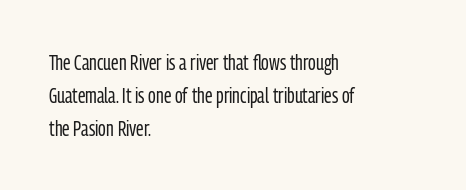
{"italic": "no", "bold": "no", "underline": "no", "align": "left", "line_spacing": "normal", "line_spacing_ratio": 1.57, "letter_spacing": "normal", "letter_spacing_em": 0.0, "glyph_px": 21}
